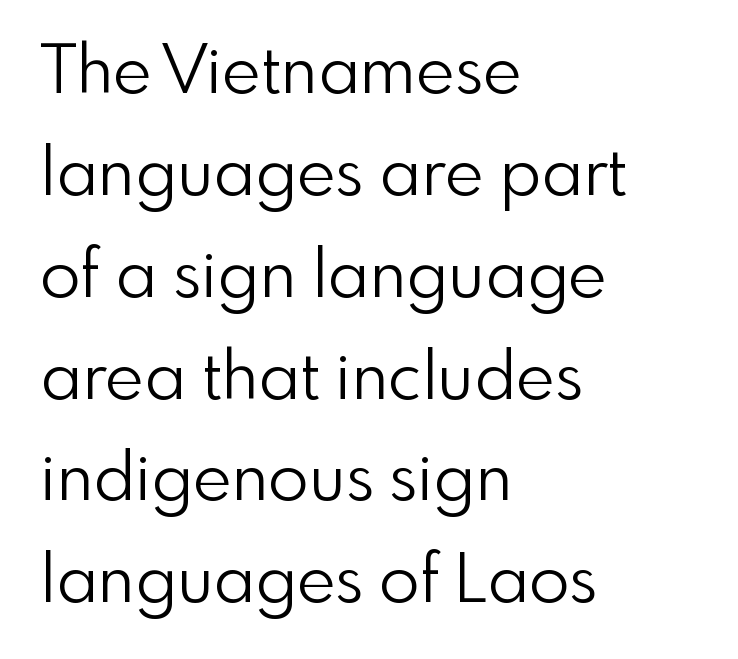
The typeface has the unassuming heft of standard copy or less. The horizontal fit of the characters is conventional and even. Evenly set lines give the paragraph a standard silhouette. These lines are composed in type without serifs. The letters stand upright; this is a roman face. Notice how the passage keeps a crisp vertical edge on the left only.
